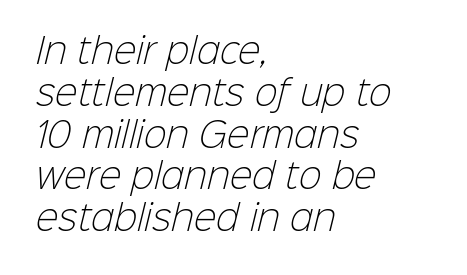
{"serif": "no", "bold": "no", "weight": "light", "width": "normal", "stroke_contrast": "low", "x_height": "medium", "monospaced": "no", "underline": "no", "align": "left", "line_spacing_ratio": 1.23, "letter_spacing": "normal", "letter_spacing_em": 0.0, "glyph_px": 34}
